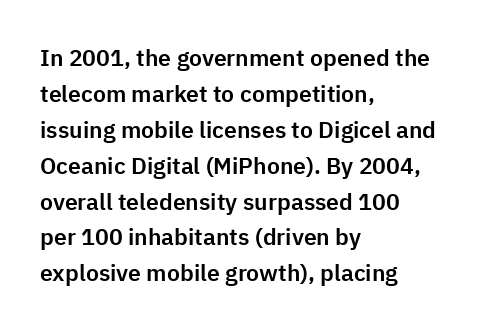
Q: Is the text italic (slanted)? A: No, it is upright.
Q: Is the text underlined? A: No.
Q: How is the paragraph aligned? A: Left-aligned.
Q: Is the spacing between letters normal or unusually wide? A: Normal.
Q: Is the spacing between lines tight, normal or loose? A: Normal.
